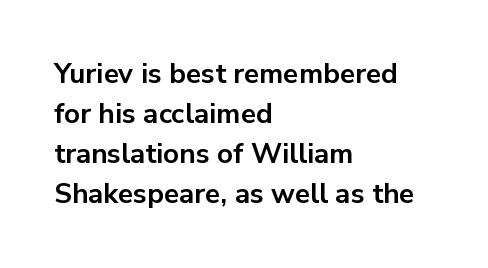
The space beneath each line is pristine and unruled. Layout note: lines flush left. How would I describe the line gaps? Plain and ordinary. The letters advance in unequal steps, a hallmark of proportional type. Is the type bold? Yes — the strokes are clearly thick and heavy.
